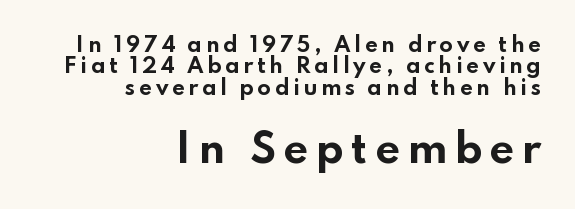
The image shows 39 px bold, wide sans-serif type, upright; set right-aligned, tight line spacing (1.07x), not underlined; the second (bottom) block is 1.95x larger; low stroke contrast and a small x-height.
